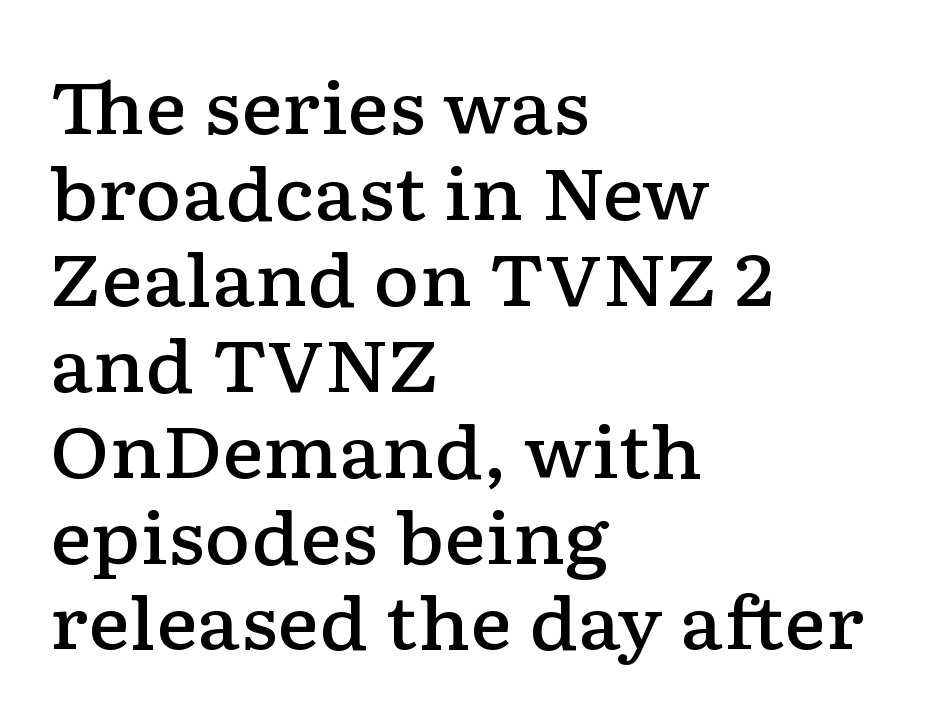
Q: Is the text bold? A: Semi-bold.
Q: Is the text italic (slanted)? A: No, it is upright.
Q: Is the typeface a serif or a sans-serif typeface? A: Serif.
Q: Is the text underlined? A: No.
Q: How is the paragraph aligned? A: Left-aligned.
Q: Is the spacing between letters normal or unusually wide? A: Normal.
Q: Width (condensed, normal, or wide)? A: Wide.
Q: Stroke contrast? A: Low.
Q: x-height? A: Medium.
Q: Monospaced? A: No.
